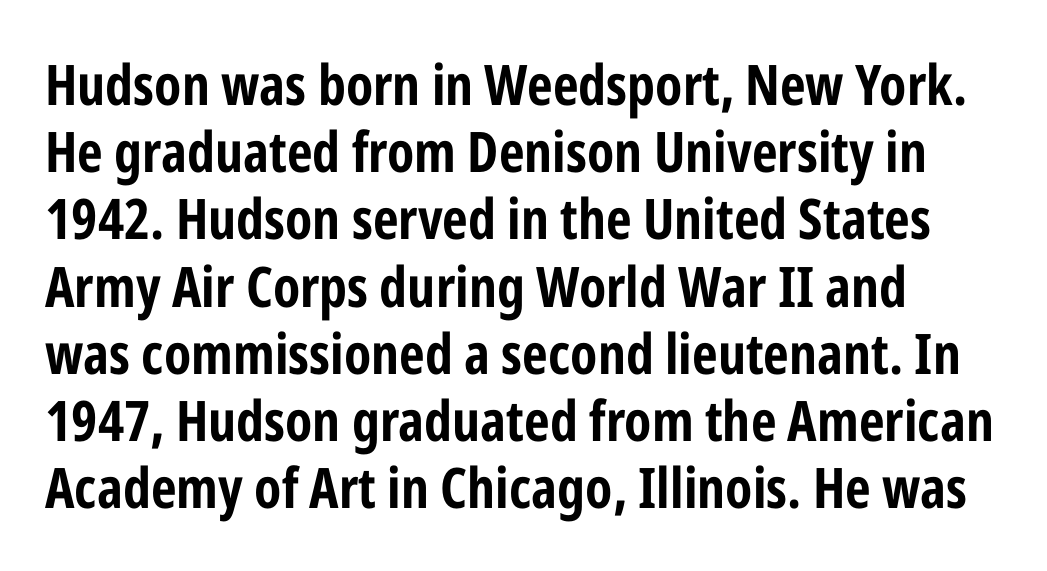
Q: Is the text bold? A: Yes.
Q: Is the text italic (slanted)? A: No, it is upright.
Q: Is the typeface a serif or a sans-serif typeface? A: Sans-serif.
Q: Is the text underlined? A: No.
Q: Is the spacing between letters normal or unusually wide? A: Normal.
Q: Width (condensed, normal, or wide)? A: Condensed.
Q: Stroke contrast? A: Low.
Q: x-height? A: Medium.
Q: Monospaced? A: No.
